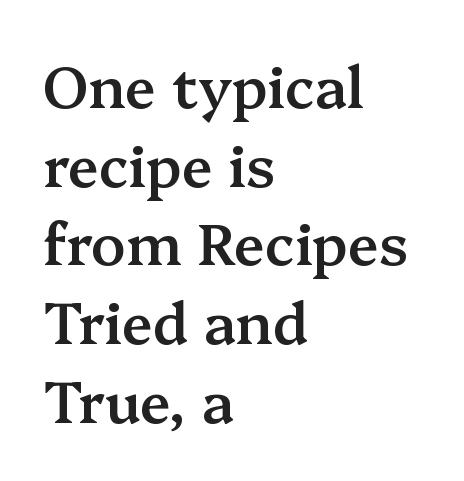
Q: Is the text bold? A: Semi-bold.
Q: Is the text italic (slanted)? A: No, it is upright.
Q: Is the typeface a serif or a sans-serif typeface? A: Serif.
Q: Is the text underlined? A: No.
Q: How is the paragraph aligned? A: Left-aligned.
Q: Is the spacing between letters normal or unusually wide? A: Normal.
Q: Is the spacing between lines tight, normal or loose? A: Normal.
Q: Width (condensed, normal, or wide)? A: Normal.
Q: Stroke contrast? A: Medium.
Q: x-height? A: Medium.
Q: Monospaced? A: No.
